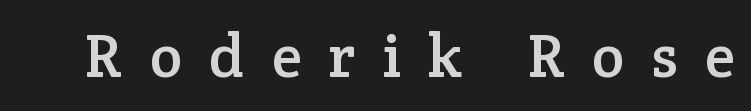
Type style note: has serifs. The letters advance in unequal steps, a hallmark of proportional type. Designer's note — italics off, roman on. Only glyphs here, with clear space below each row. You could only call the tracking loose — the letters float apart.
